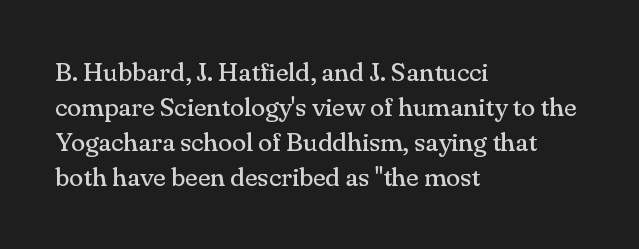
How are the letters spaced? Ordinarily, with no added tracking. Has an underline been added? It has not. Honestly, the row spacing looks completely unremarkable. The font is comparable to plain body text, perhaps lighter. Visually the block forms a straight wall on the left and a jagged coastline on the right.
